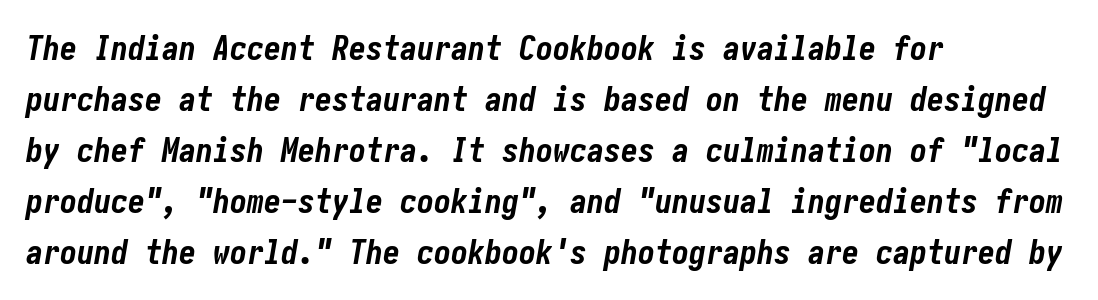
{"italic": "yes", "lean": "right", "slant_degrees": 10, "bold": "yes", "weight": "bold", "width": "condensed", "stroke_contrast": "low", "x_height": "medium", "underline": "no", "align": "left", "line_spacing": "normal", "line_spacing_ratio": 1.5, "letter_spacing": "normal", "letter_spacing_em": 0.0, "glyph_px": 34}
